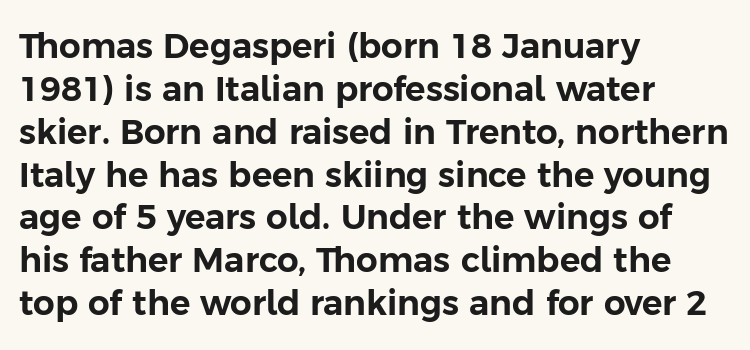
The strip under each line holds only bare page. No italicization has been applied; the sample stays upright. Leftover space on each line is placed entirely after the last word. The passage shown is typeset with a sans-serif family. Does the leading feel generous? No, just average. Character widths vary here, with narrow letters taking less room than wide ones.
